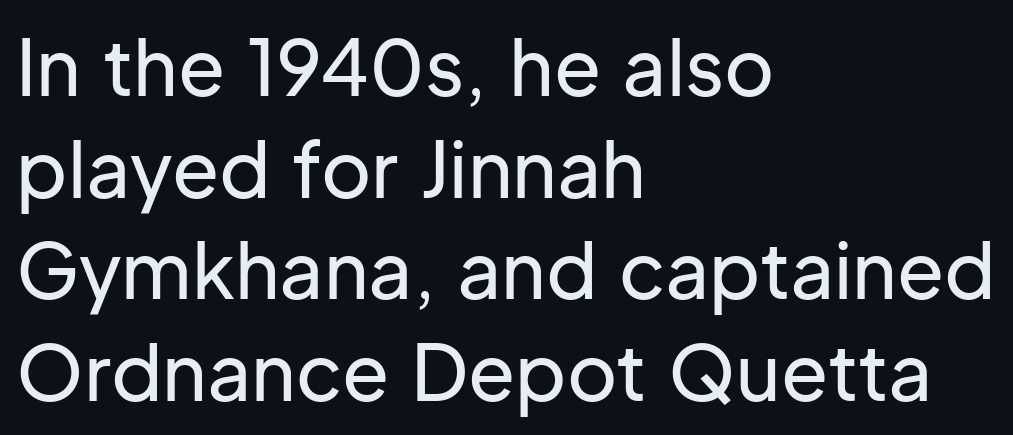
Q: Is the text italic (slanted)? A: No, it is upright.
Q: Is the typeface a serif or a sans-serif typeface? A: Sans-serif.
Q: Is the text underlined? A: No.
Q: How is the paragraph aligned? A: Left-aligned.
Q: Is the spacing between letters normal or unusually wide? A: Normal.
Q: Is the spacing between lines tight, normal or loose? A: Normal.
Q: Width (condensed, normal, or wide)? A: Normal.
Q: Stroke contrast? A: Low.
Q: x-height? A: Medium.
Q: Monospaced? A: No.
